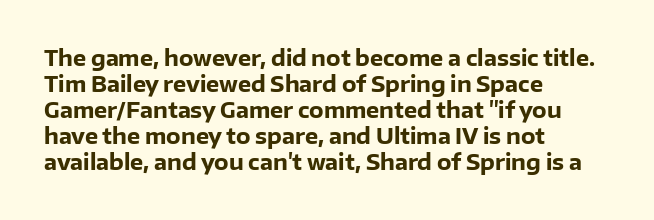
The image shows 21 px bold type, upright; set left-aligned, line spacing 1.24x, normal letter spacing, not underlined.
